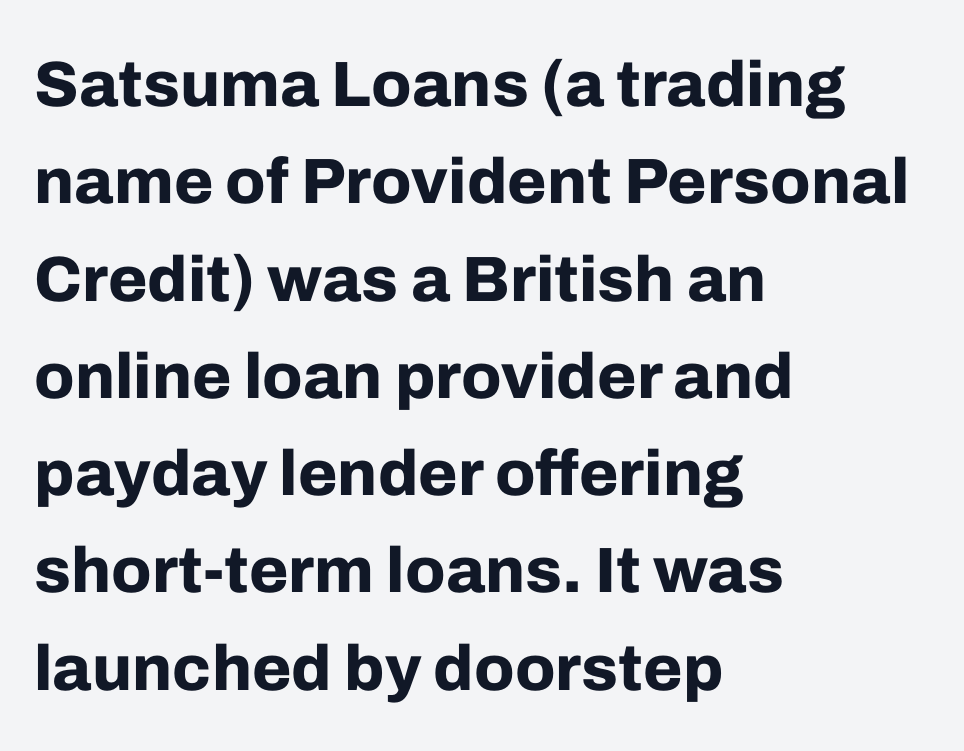
Q: Is the text bold? A: Yes.
Q: Is the text italic (slanted)? A: No, it is upright.
Q: Is the typeface a serif or a sans-serif typeface? A: Sans-serif.
Q: Is the text underlined? A: No.
Q: How is the paragraph aligned? A: Left-aligned.
Q: Is the spacing between letters normal or unusually wide? A: Normal.
Q: Is the spacing between lines tight, normal or loose? A: Normal.
Q: Width (condensed, normal, or wide)? A: Normal.
Q: Stroke contrast? A: Low.
Q: x-height? A: Medium.
Q: Monospaced? A: No.
